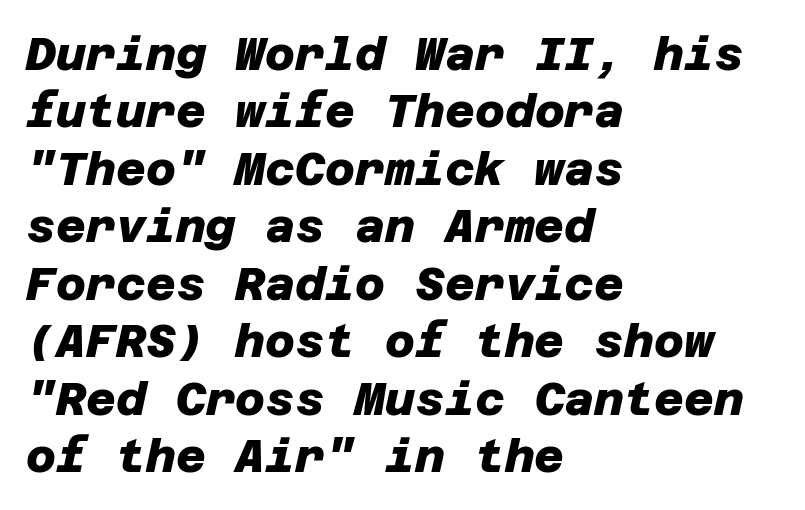
{"serif": "no", "bold": "yes", "weight": "heavy", "width": "normal", "stroke_contrast": "low", "x_height": "large", "underline": "no", "align": "left", "line_spacing": "normal", "line_spacing_ratio": 1.25, "letter_spacing": "normal", "letter_spacing_em": 0.0, "glyph_px": 46}
